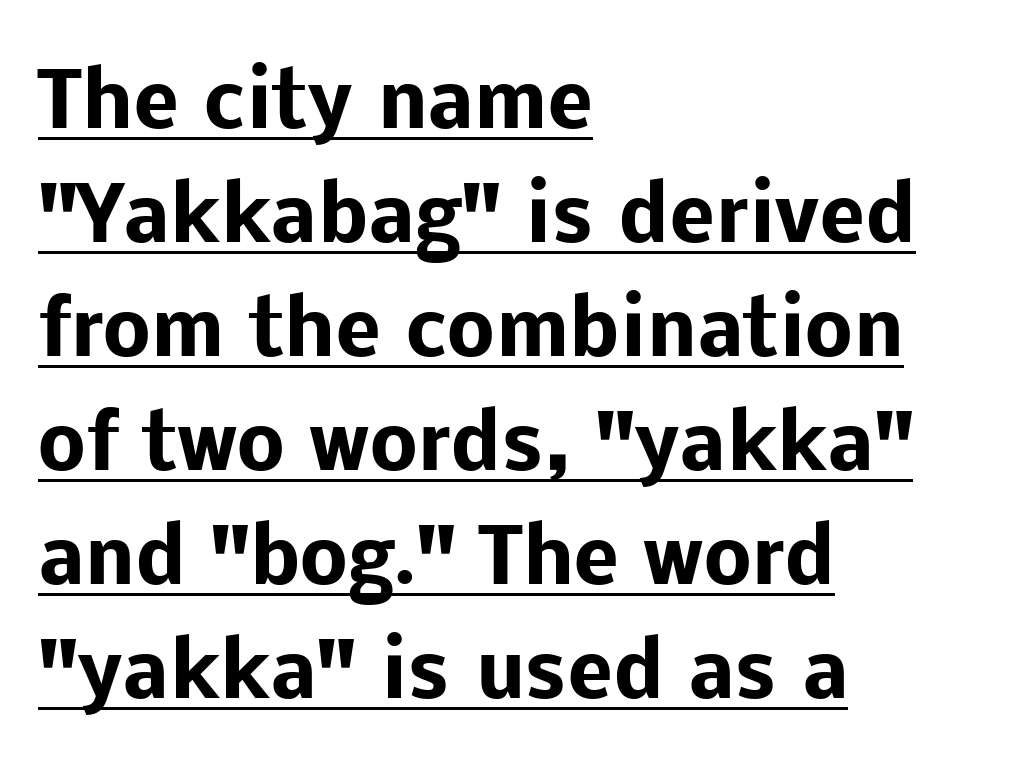
Layout note: lines flush left. The font's upright variant was chosen for this text. Rows of type keep a routine distance in the vertical direction. The specimen includes a rule beneath the text block's lines. These lines keep a tight, regular rhythm from letter to letter. The face used here is proportionally spaced, like ordinary book or web type.
